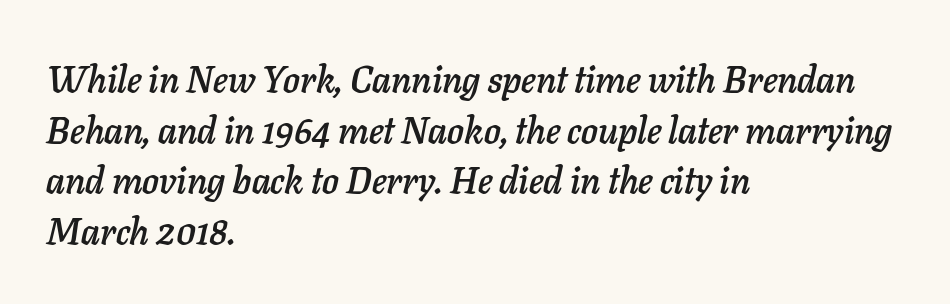
The image shows 37 px text type, italic (leaning right); set left-aligned, normal line spacing (1.37x), normal letter spacing, not underlined; low stroke contrast and a medium x-height.
